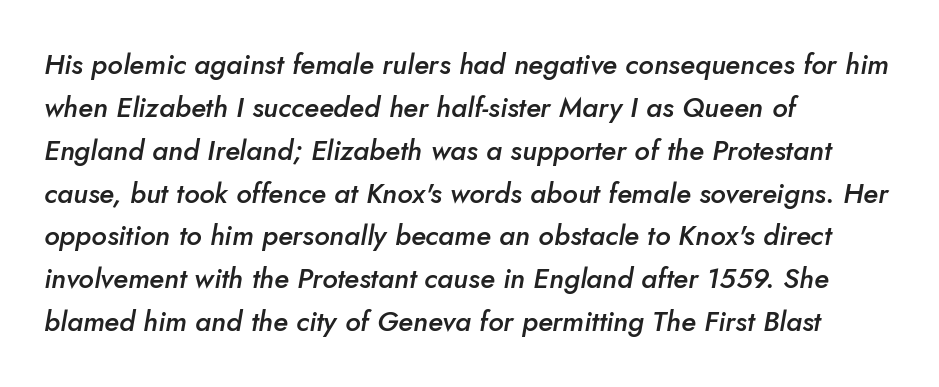
How heavy is the stroke? Medium-heavy — a semibold, shy of bold. In terms of leading, this rendering sits right in the middle. You could not count columns in this text — the font is proportionally spaced. A student would call this left alignment; a typographer would say flush left, rag right. Just letters on the line, the space beneath them empty. Slanted lettering throughout.
